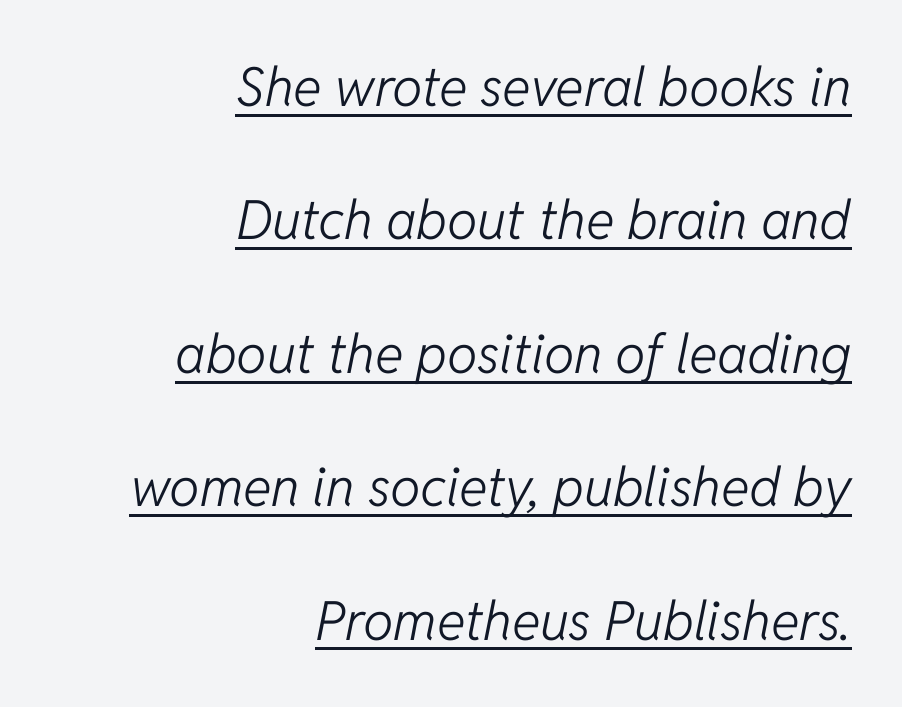
Q: Is the text bold? A: No.
Q: Is the text italic (slanted)? A: Yes, it leans right by about 11 degrees.
Q: Is the text underlined? A: Yes.
Q: How is the paragraph aligned? A: Right-aligned.
Q: Is the spacing between letters normal or unusually wide? A: Normal.
Q: Is the spacing between lines tight, normal or loose? A: Loose.
Q: Width (condensed, normal, or wide)? A: Normal.
Q: Stroke contrast? A: Low.
Q: x-height? A: Medium.
Q: Monospaced? A: No.
